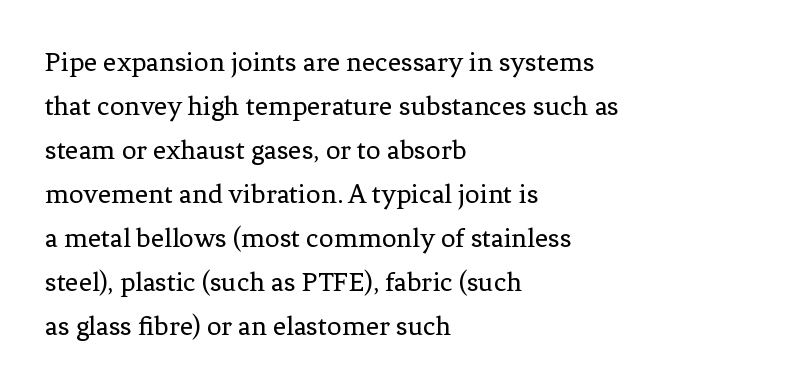
The image shows 29 px regular-weight serif type, upright; set left-aligned, normal line spacing (1.52x), normal letter spacing, not underlined; low stroke contrast and a medium x-height.
